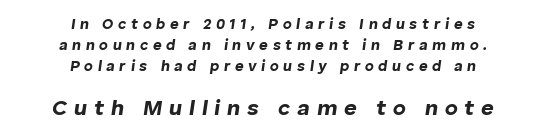
{"italic": "yes", "lean": "right", "slant_degrees": 8, "bold": "yes", "underline": "no", "align": "center", "line_spacing": "normal", "line_spacing_ratio": 1.41, "letter_spacing": "wide", "letter_spacing_em": 0.31, "larger_block": "second", "size_ratio": 1.47, "glyph_px": 22}
